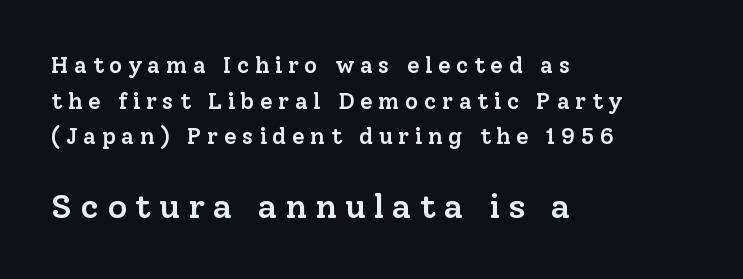
The image shows 34 px semibold serif type, upright; set left-aligned, normal line spacing (1.55x), unusually wide letter spacing (+0.24 em), not underlined; the second (bottom) block is 1.48x larger; low stroke contrast and a medium x-height.
